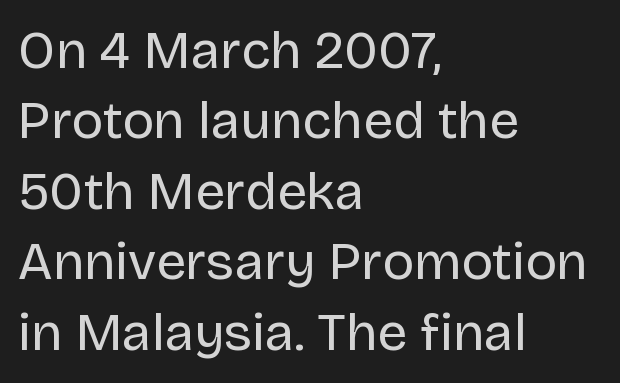
The image shows 53 px regular-weight sans-serif type, upright; set left-aligned, normal line spacing (1.33x), normal letter spacing, not underlined; low stroke contrast and a large x-height.
